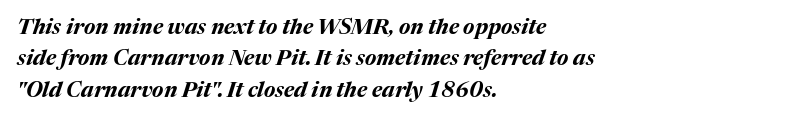
{"italic": "yes", "lean": "right", "slant_degrees": 17, "bold": "yes", "underline": "no", "align": "left", "line_spacing": "normal", "line_spacing_ratio": 1.49, "letter_spacing": "normal", "letter_spacing_em": 0.0, "glyph_px": 21}
